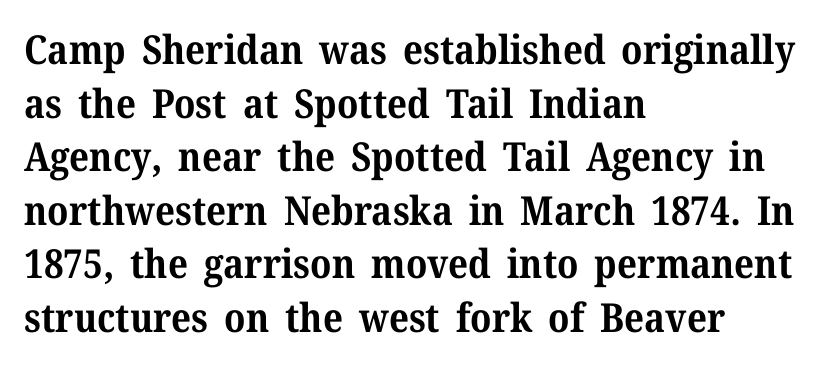
Q: Is the text bold? A: Yes.
Q: Is the text italic (slanted)? A: No, it is upright.
Q: Is the typeface a serif or a sans-serif typeface? A: Serif.
Q: Is the text underlined? A: No.
Q: How is the paragraph aligned? A: Left-aligned.
Q: Is the spacing between letters normal or unusually wide? A: Normal.
Q: Is the spacing between lines tight, normal or loose? A: Normal.
Q: Width (condensed, normal, or wide)? A: Normal.
Q: Stroke contrast? A: Medium.
Q: x-height? A: Medium.
Q: Monospaced? A: No.
